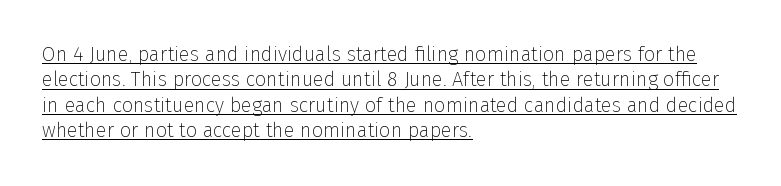
The letterforms sit at book weight or below. The lettering stays uniformly vertical, giving the passage a roman look. Compared with a centered layout, this one pins lines to the left instead. What stands out about the letter spacing? Nothing — it is the standard amount. Somebody hit Ctrl+U on this one — the words are underlined. Notice how descenders clear the ascenders below comfortably — that's standard leading.
